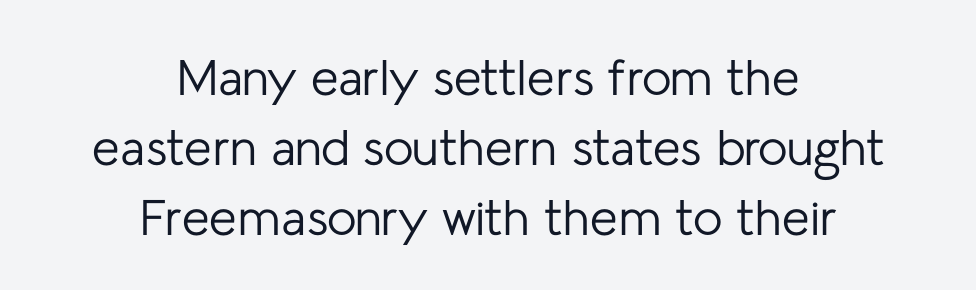
The image shows 50 px regular-weight sans-serif type, upright; set centered, normal line spacing (1.4x), normal letter spacing, not underlined; low stroke contrast and a medium x-height.
